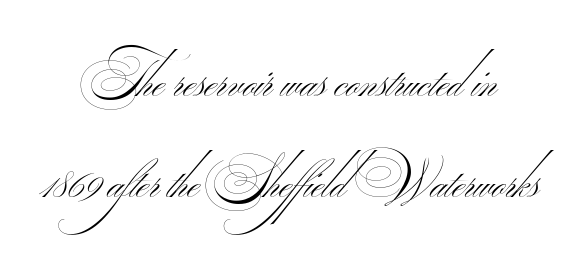
The image shows 52 px thin, wide sans-serif type; set centered, loose line spacing (1.94x), normal letter spacing, not underlined; medium stroke contrast.
